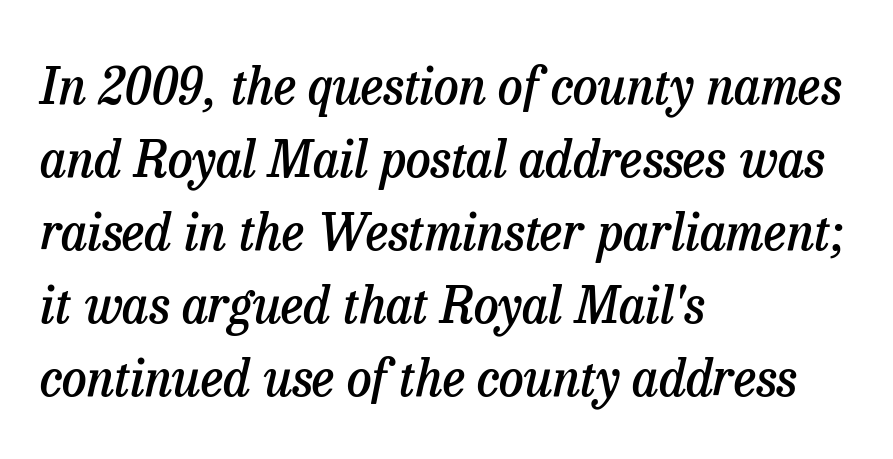
{"serif": "yes", "italic": "yes", "lean": "right", "slant_degrees": 13, "bold": "semi", "weight": "semibold", "width": "normal", "stroke_contrast": "low", "x_height": "medium", "monospaced": "no", "underline": "no", "align": "left", "line_spacing": "normal", "line_spacing_ratio": 1.46, "letter_spacing": "normal", "letter_spacing_em": 0.0, "glyph_px": 50}
